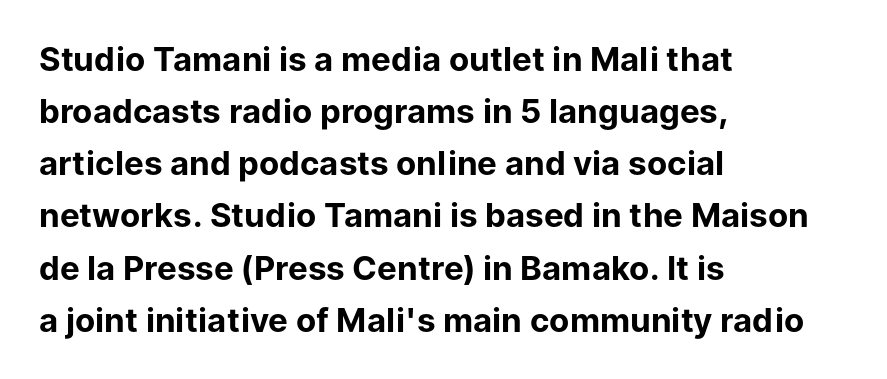
Q: Is the text bold? A: Yes.
Q: Is the text italic (slanted)? A: No, it is upright.
Q: Is the typeface a serif or a sans-serif typeface? A: Sans-serif.
Q: Is the text underlined? A: No.
Q: How is the paragraph aligned? A: Left-aligned.
Q: Is the spacing between letters normal or unusually wide? A: Normal.
Q: Is the spacing between lines tight, normal or loose? A: Normal.
Q: Width (condensed, normal, or wide)? A: Normal.
Q: Stroke contrast? A: Low.
Q: x-height? A: Medium.
Q: Monospaced? A: No.
